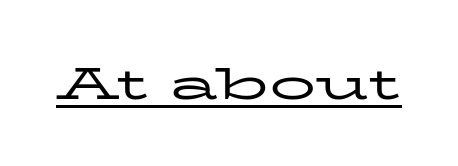
The image shows 46 px regular-weight, wide serif type, upright; set normal letter spacing, underlined; low stroke contrast and a medium x-height.
